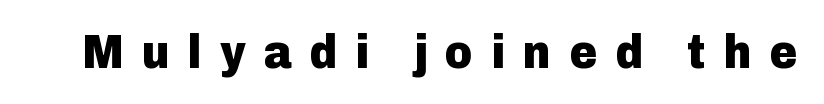
The image shows 47 px heavy sans-serif type, upright; set unusually wide letter spacing (+0.39 em), not underlined; low stroke contrast and a medium x-height.
